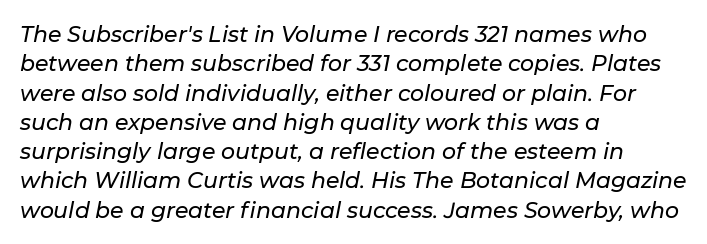
The image shows 22 px text type, italic (leaning right); set left-aligned, normal line spacing (1.33x), normal letter spacing, not underlined.
